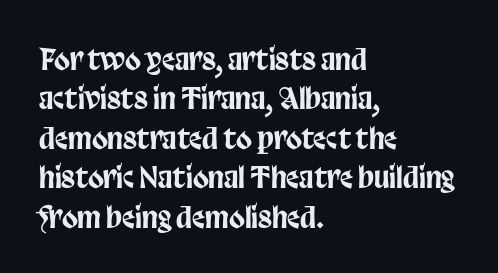
{"serif": "no", "italic": "no", "width": "condensed", "stroke_contrast": "low", "x_height": "large", "monospaced": "no", "underline": "no", "align": "left", "line_spacing": "normal", "line_spacing_ratio": 1.36, "letter_spacing": "normal", "letter_spacing_em": 0.0, "glyph_px": 29}
